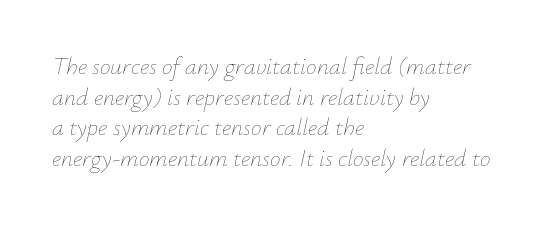
{"italic": "yes", "lean": "right", "slant_degrees": 12, "bold": "no", "underline": "no", "align": "left", "line_spacing": "normal", "line_spacing_ratio": 1.28, "letter_spacing": "normal", "letter_spacing_em": 0.0, "glyph_px": 24}
